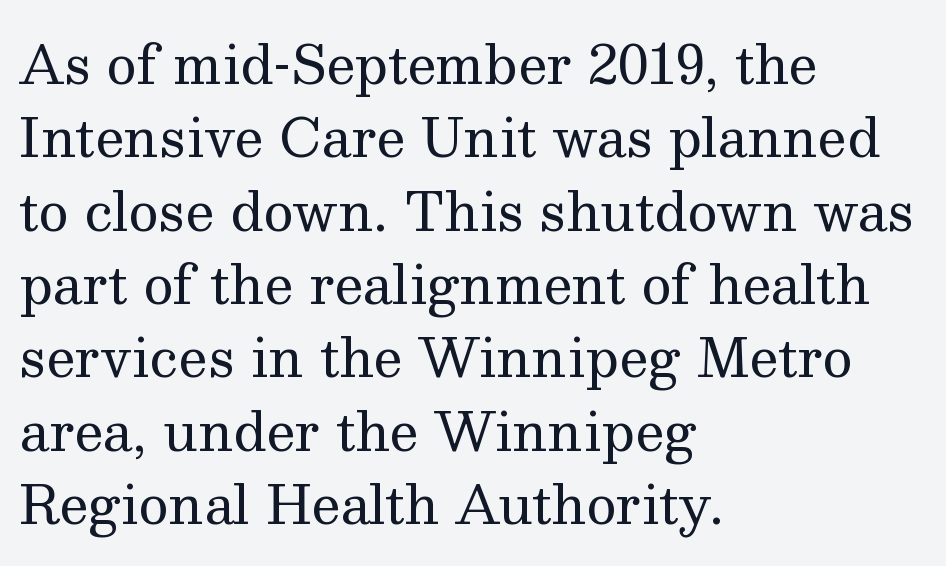
The image shows 52 px regular-weight serif type, upright; set left-aligned, normal line spacing (1.41x), normal letter spacing, not underlined; medium stroke contrast and a medium x-height.
